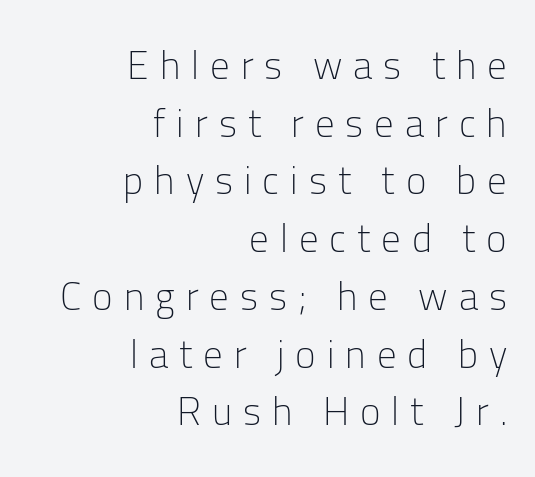
Q: Is the text bold? A: No.
Q: Is the text italic (slanted)? A: No, it is upright.
Q: Is the typeface a serif or a sans-serif typeface? A: Sans-serif.
Q: Is the text underlined? A: No.
Q: How is the paragraph aligned? A: Right-aligned.
Q: Is the spacing between letters normal or unusually wide? A: Unusually wide.
Q: Is the spacing between lines tight, normal or loose? A: Normal.
Q: Width (condensed, normal, or wide)? A: Normal.
Q: Stroke contrast? A: Low.
Q: x-height? A: Medium.
Q: Monospaced? A: No.
